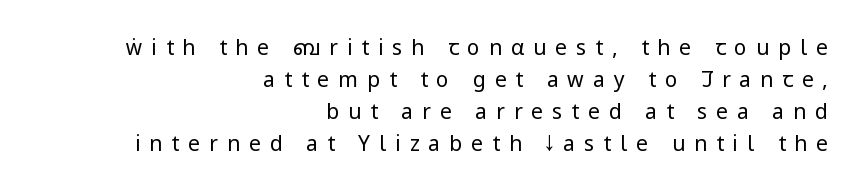
The letters stand straight up with perfectly vertical stems. What stands out about the letter spacing? Its width — letters are far apart. The lines sit at an ordinary, default distance from one another. The face looks like a standard text weight, possibly lighter. Leftover space on each line is placed entirely before the opening word. Any mark beneath the type? The region is blank.
